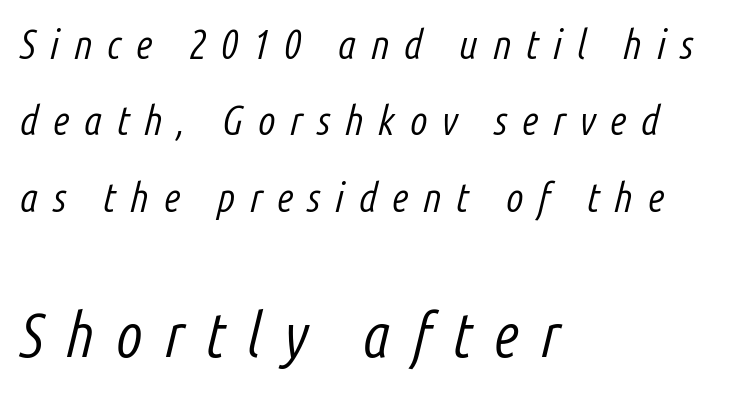
The image shows 62 px light, condensed type, italic (leaning right); set left-aligned, line spacing 1.86x, unusually wide letter spacing (+0.35 em), not underlined; the second (bottom) block is 1.51x larger; low stroke contrast and a medium x-height.
